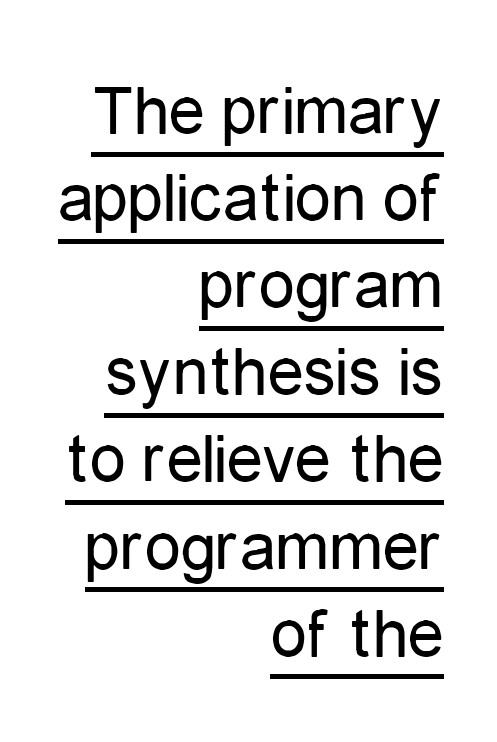
Q: Is the text bold? A: No.
Q: Is the text italic (slanted)? A: No, it is upright.
Q: Is the typeface a serif or a sans-serif typeface? A: Sans-serif.
Q: Is the text underlined? A: Yes.
Q: How is the paragraph aligned? A: Right-aligned.
Q: Is the spacing between letters normal or unusually wide? A: Normal.
Q: Width (condensed, normal, or wide)? A: Condensed.
Q: Stroke contrast? A: Low.
Q: x-height? A: Medium.
Q: Monospaced? A: No.
